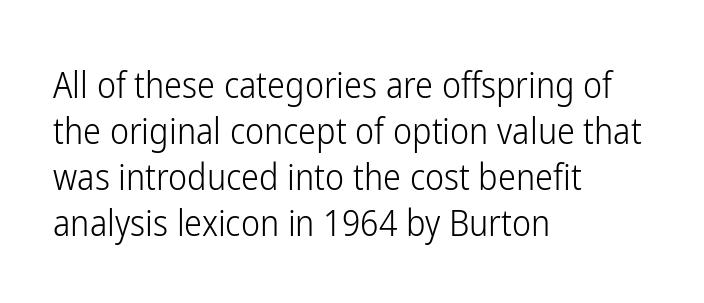
The face looks like a standard text weight, possibly lighter. Honestly, the row spacing looks completely unremarkable. Between one letter and the next there's only the usual sliver of space. The setting favours the left margin, as ordinary paragraphs usually do.
